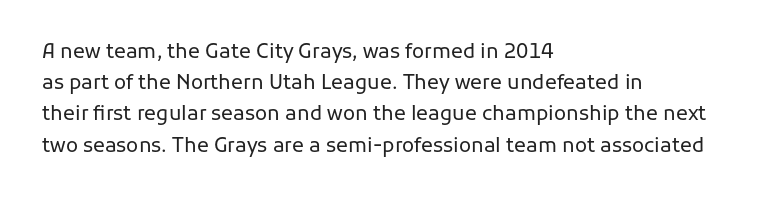
The image shows 20 px text type, upright; set left-aligned, normal line spacing (1.56x), normal letter spacing, not underlined.
